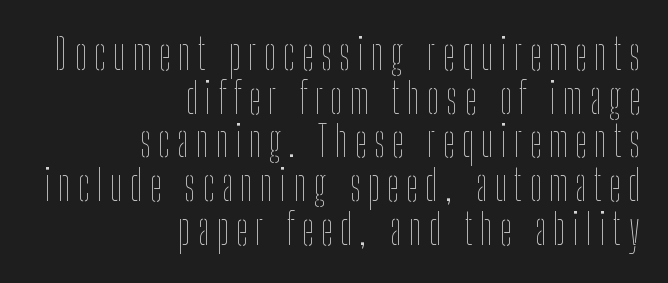
The image shows 42 px thin, condensed type, upright; set right-aligned, tight line spacing (1.04x), not underlined; low stroke contrast and a medium x-height.
